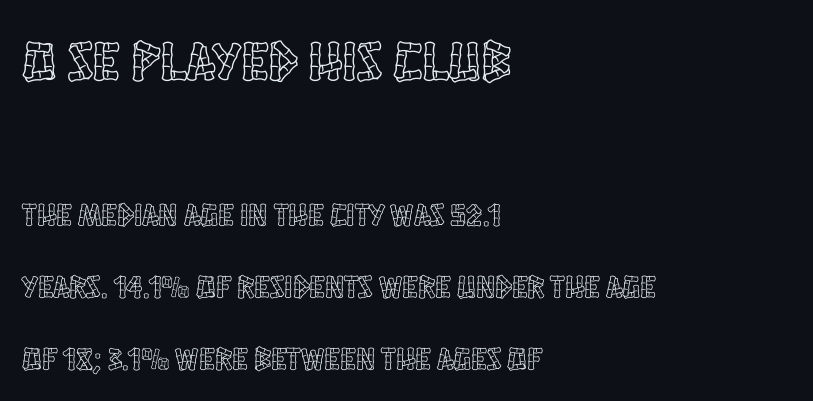
Q: Is the text italic (slanted)? A: No, it is upright.
Q: Is the text underlined? A: No.
Q: How is the paragraph aligned? A: Left-aligned.
Q: Is the spacing between letters normal or unusually wide? A: Normal.
Q: Is the spacing between lines tight, normal or loose? A: Loose.
Q: Which block of text is set in a larger size, the first (top) or the second (bottom)? A: The first (top) one.
Q: Width (condensed, normal, or wide)? A: Condensed.
Q: x-height? A: Large.
Q: Monospaced? A: No.
